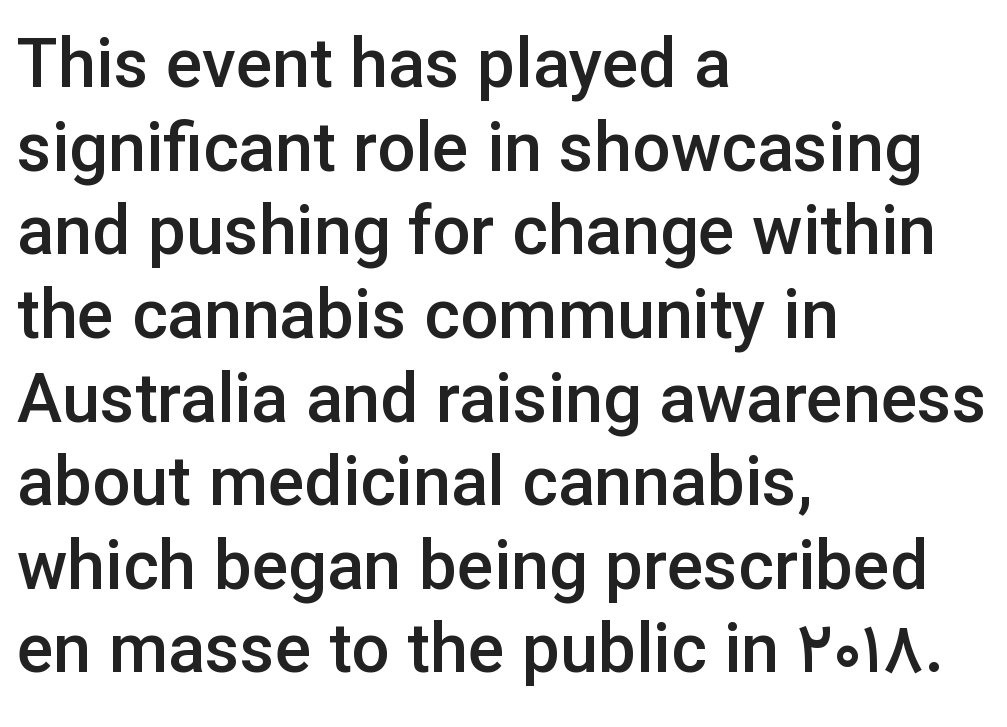
{"serif": "no", "italic": "no", "bold": "semi", "weight": "semibold", "width": "normal", "stroke_contrast": "low", "x_height": "medium", "monospaced": "no", "underline": "no", "align": "left", "line_spacing_ratio": 1.23, "letter_spacing": "normal", "letter_spacing_em": 0.0, "glyph_px": 68}
